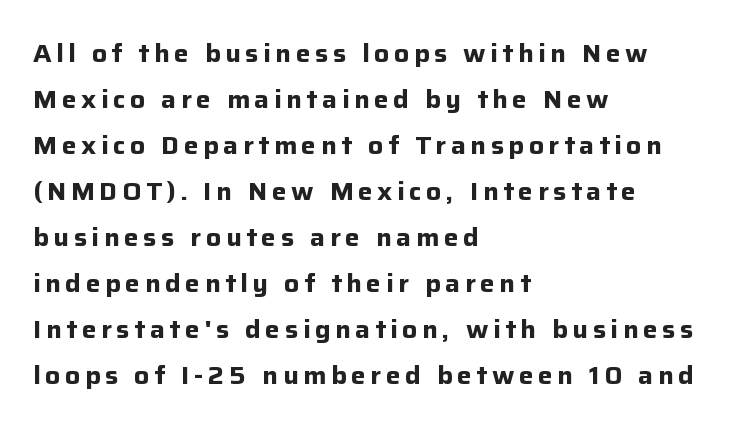
{"italic": "no", "bold": "yes", "underline": "no", "align": "left", "line_spacing_ratio": 1.84, "glyph_px": 25}
